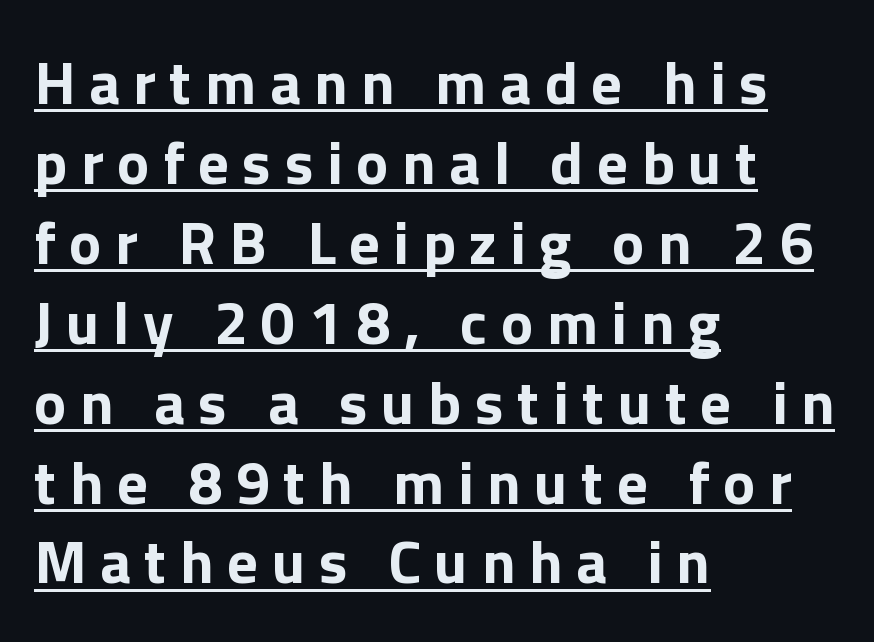
The image shows 61 px bold sans-serif type, upright; set left-aligned, normal line spacing (1.31x), unusually wide letter spacing (+0.22 em), underlined; a medium x-height.
